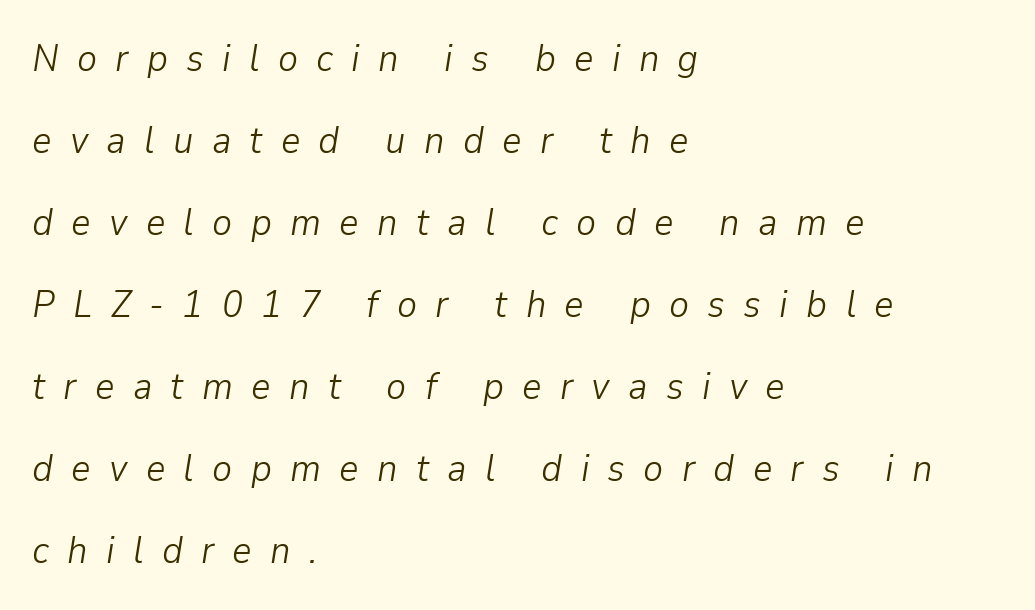
The image shows 38 px light type, italic (leaning right); set left-aligned, loose line spacing (2.16x), unusually wide letter spacing (+0.48 em), not underlined; low stroke contrast and a medium x-height.
